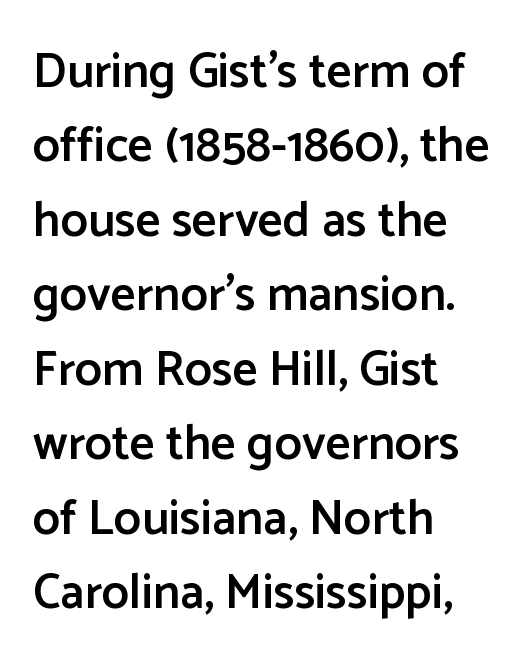
The image shows 49 px semibold sans-serif type, upright; set left-aligned, normal line spacing (1.52x), normal letter spacing, not underlined; low stroke contrast and a medium x-height.
